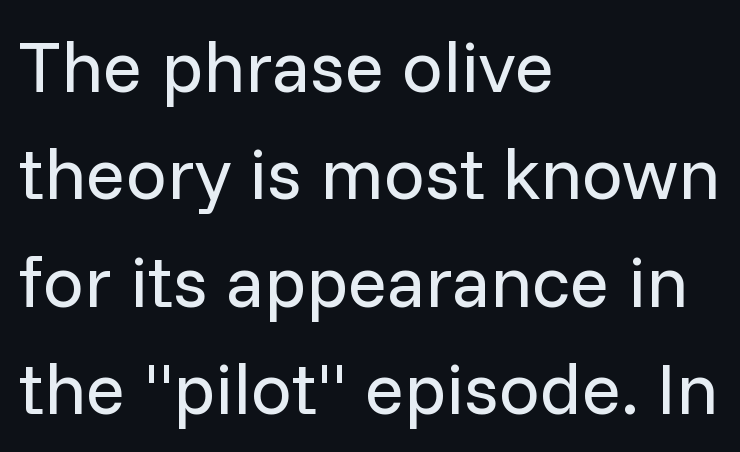
{"serif": "no", "italic": "no", "bold": "no", "weight": "regular", "width": "normal", "stroke_contrast": "low", "x_height": "medium", "monospaced": "no", "underline": "no", "align": "left", "line_spacing": "normal", "line_spacing_ratio": 1.47, "letter_spacing": "normal", "letter_spacing_em": 0.0, "glyph_px": 73}
